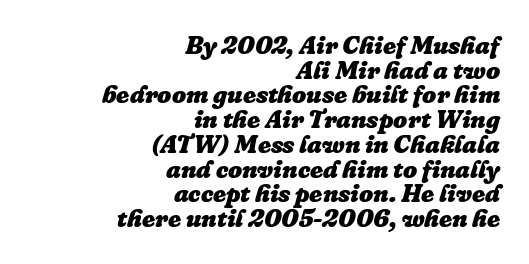
{"italic": "yes", "lean": "right", "slant_degrees": 16, "bold": "yes", "underline": "no", "align": "right", "line_spacing": "tight", "line_spacing_ratio": 0.99, "letter_spacing": "normal", "letter_spacing_em": 0.0, "glyph_px": 25}
